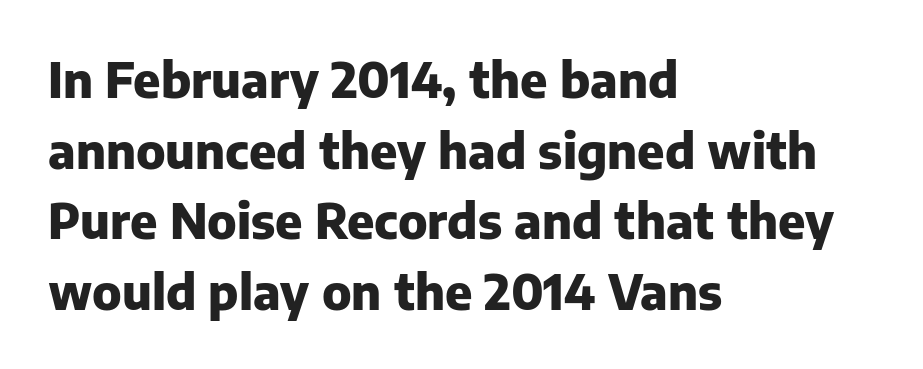
The type is set solid horizontally, with unmodified tracking. The ragged edge is on the right, which tells us the setting is flush left. Quick note: interline space is typical. A sans-serif font was chosen for this passage. Has an underline been added? It has not.
